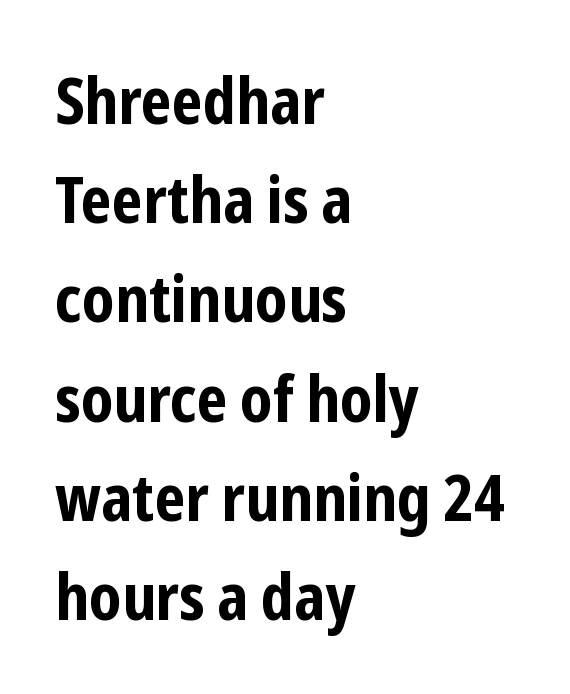
Q: Is the text bold? A: Yes.
Q: Is the text italic (slanted)? A: No, it is upright.
Q: Is the typeface a serif or a sans-serif typeface? A: Sans-serif.
Q: Is the text underlined? A: No.
Q: How is the paragraph aligned? A: Left-aligned.
Q: Is the spacing between letters normal or unusually wide? A: Normal.
Q: Is the spacing between lines tight, normal or loose? A: Normal.
Q: Width (condensed, normal, or wide)? A: Condensed.
Q: Stroke contrast? A: Low.
Q: x-height? A: Medium.
Q: Monospaced? A: No.
